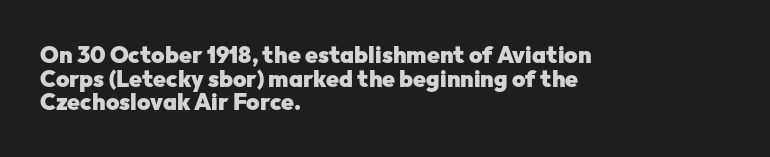
Q: Is the text bold? A: Yes.
Q: Is the text italic (slanted)? A: No, it is upright.
Q: Is the text underlined? A: No.
Q: How is the paragraph aligned? A: Left-aligned.
Q: Is the spacing between letters normal or unusually wide? A: Normal.
Q: Is the spacing between lines tight, normal or loose? A: Tight.
